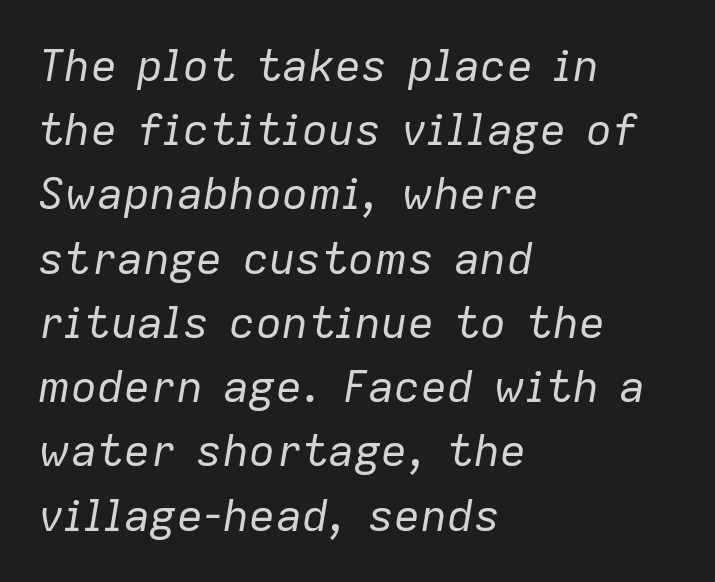
{"italic": "yes", "lean": "right", "slant_degrees": 9, "bold": "no", "weight": "regular", "width": "normal", "stroke_contrast": "low", "x_height": "medium", "monospaced": "no", "underline": "no", "align": "left", "line_spacing": "normal", "line_spacing_ratio": 1.46, "letter_spacing": "normal", "letter_spacing_em": 0.0, "glyph_px": 44}
